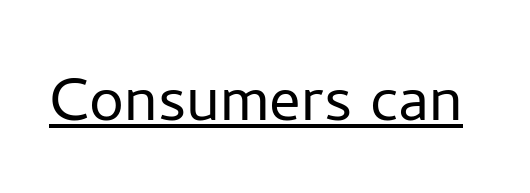
The image shows 78 px light sans-serif type, upright; set normal letter spacing, underlined; low stroke contrast and a medium x-height.
